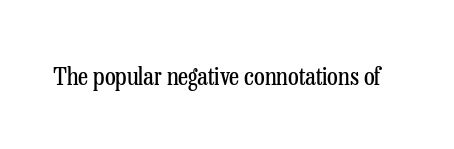
The rendering keeps characters at their native spacing. The font sits on the lighter half of the weight spectrum, regular included. Quick note: underline off. Is there any slant? The stems are plumb.
